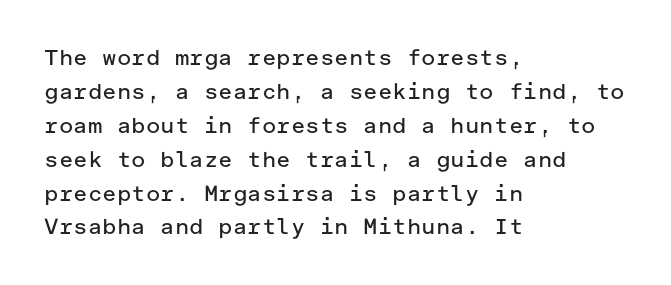
The image shows 22 px text type, upright; set left-aligned, normal line spacing (1.54x), normal letter spacing, not underlined.
